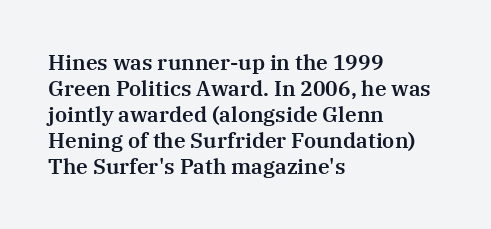
Q: Is the text italic (slanted)? A: No, it is upright.
Q: Is the text underlined? A: No.
Q: How is the paragraph aligned? A: Left-aligned.
Q: Is the spacing between letters normal or unusually wide? A: Normal.
